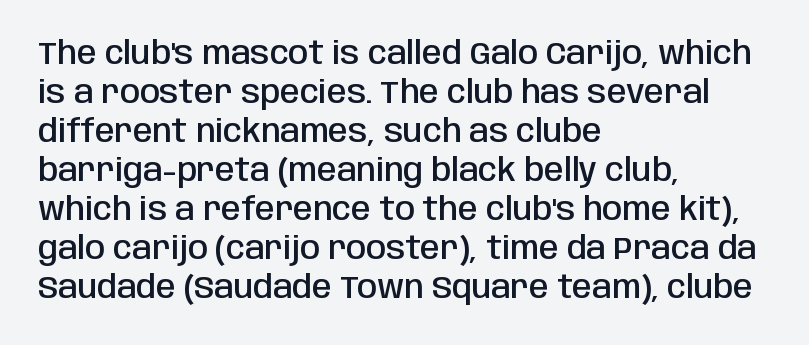
The image shows 32 px semibold, condensed sans-serif type, upright; set left-aligned, line spacing 1.22x, normal letter spacing, not underlined; low stroke contrast and a large x-height.
